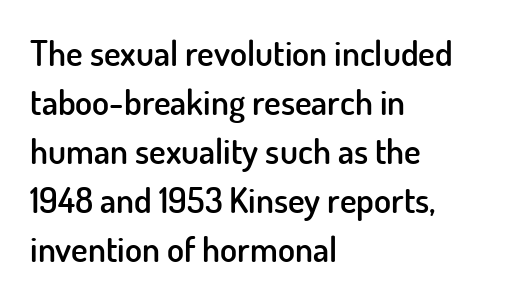
{"serif": "no", "italic": "no", "bold": "semi", "weight": "semibold", "width": "normal", "stroke_contrast": "low", "x_height": "small", "monospaced": "no", "underline": "no", "align": "left", "line_spacing": "normal", "line_spacing_ratio": 1.4, "letter_spacing": "normal", "letter_spacing_em": 0.0, "glyph_px": 35}
